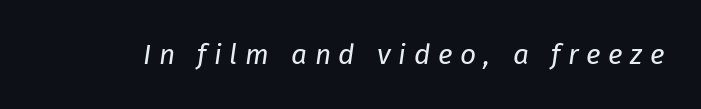
{"italic": "yes", "lean": "right", "slant_degrees": 8, "bold": "no", "weight": "regular", "width": "normal", "stroke_contrast": "low", "x_height": "medium", "monospaced": "no", "underline": "no", "letter_spacing": "wide", "letter_spacing_em": 0.27, "glyph_px": 28}
